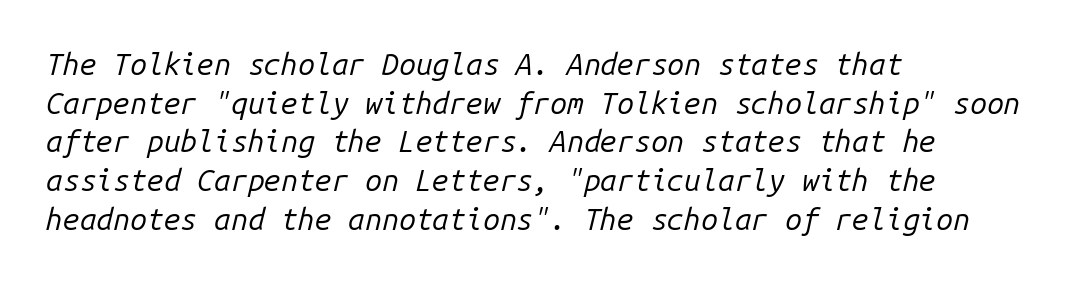
The image shows 30 px regular-weight type, italic (leaning right), monospaced; set left-aligned, normal line spacing (1.29x), normal letter spacing, not underlined; low stroke contrast and a medium x-height.
